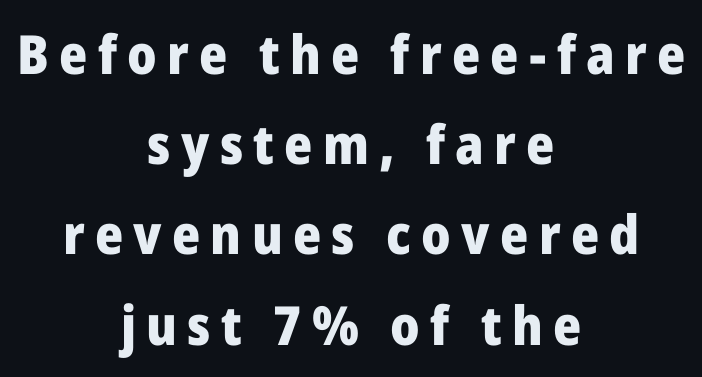
Honestly, the row spacing looks completely unremarkable. Note: no serifs on the glyphs. You'd pick this weight for a headline — it's a proper bold. Each letter keeps its own natural width here, so spacing adapts to shape.
